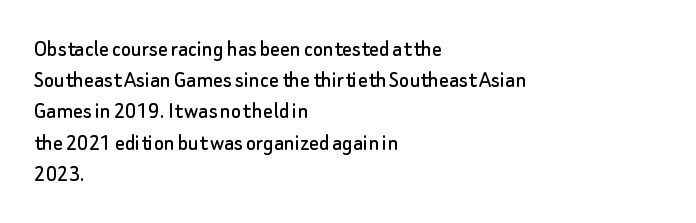
Does the copy run flush right? No — it runs flush left. The font's upright variant was chosen for this text. Descender tails drop into unmarked territory. Reading down the column, the eye jumps a familiar distance to each next line.
